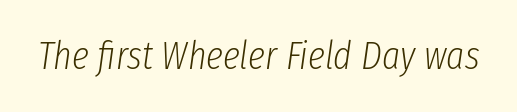
{"italic": "yes", "lean": "right", "slant_degrees": 8, "bold": "no", "weight": "light", "width": "condensed", "stroke_contrast": "low", "x_height": "medium", "monospaced": "no", "underline": "no", "letter_spacing": "normal", "letter_spacing_em": 0.0, "glyph_px": 39}
